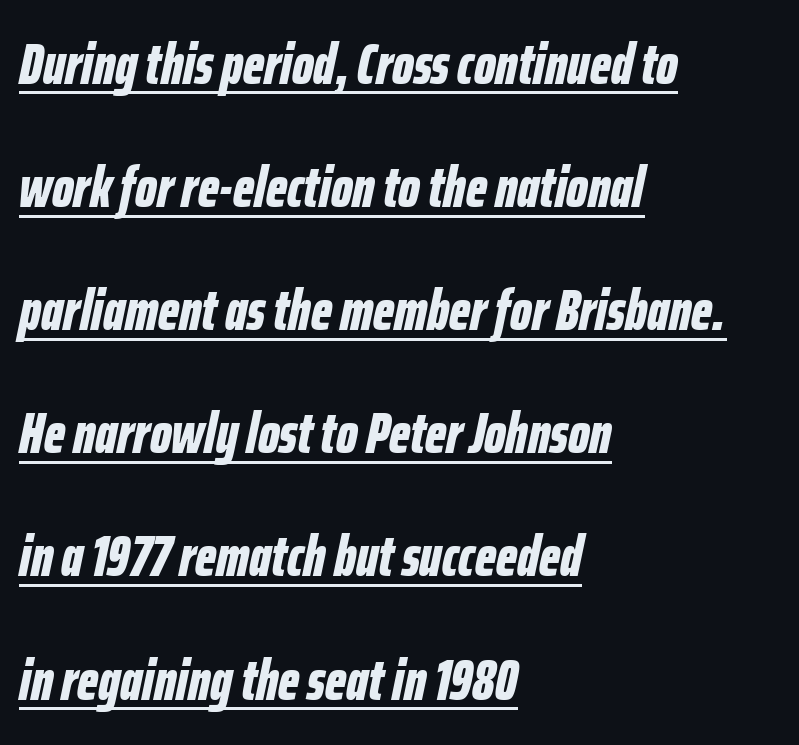
Whoever set this chose breathing room over compactness in the vertical rhythm. A typographer would call this underscored text. Characters are canted at an angle relative to the baseline's perpendicular. Each letter keeps its own natural width here, so spacing adapts to shape. Words appear dense and cohesive because spacing is normal. Every letter is thick-stroked: bold, no question.
